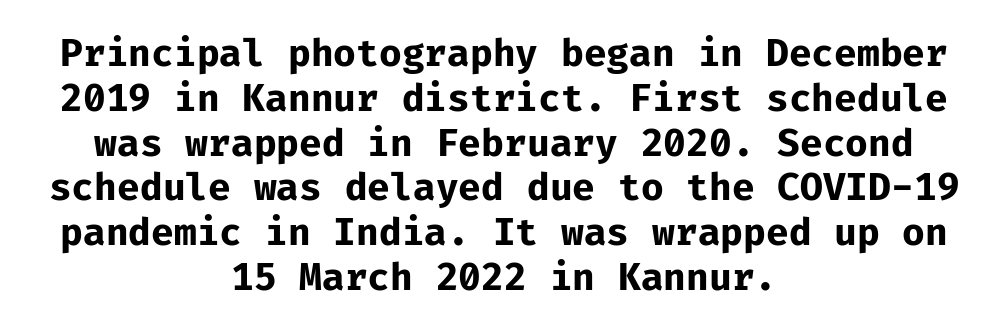
The image shows 37 px bold sans-serif type, upright, monospaced; set centered, line spacing 1.21x, normal letter spacing, not underlined; low stroke contrast and a medium x-height.
